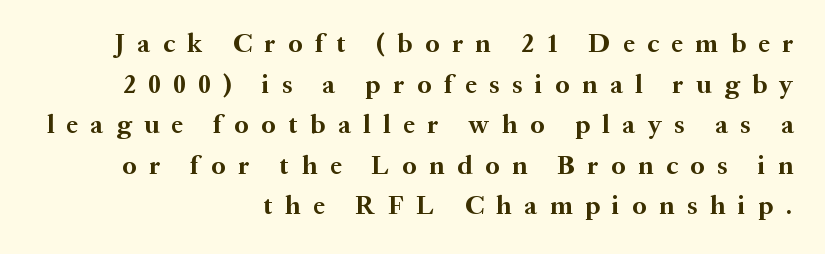
The image shows 26 px bold type, upright; set right-aligned, normal line spacing (1.56x), unusually wide letter spacing (+0.49 em), not underlined.
